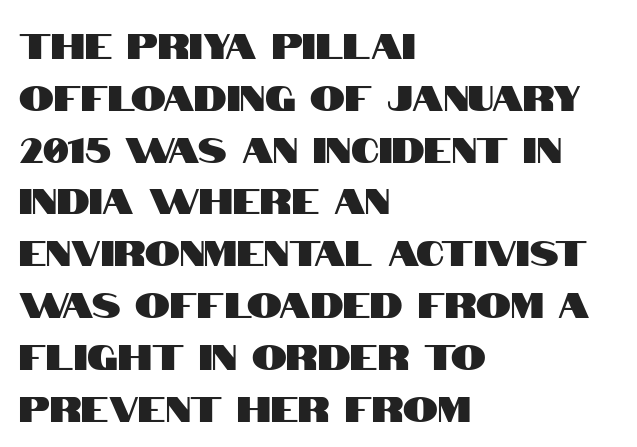
Q: Is the text italic (slanted)? A: No, it is upright.
Q: Is the typeface a serif or a sans-serif typeface? A: Sans-serif.
Q: Is the text underlined? A: No.
Q: How is the paragraph aligned? A: Left-aligned.
Q: Is the spacing between letters normal or unusually wide? A: Normal.
Q: Is the spacing between lines tight, normal or loose? A: Normal.
Q: Width (condensed, normal, or wide)? A: Condensed.
Q: Stroke contrast? A: High.
Q: x-height? A: Large.
Q: Monospaced? A: No.
